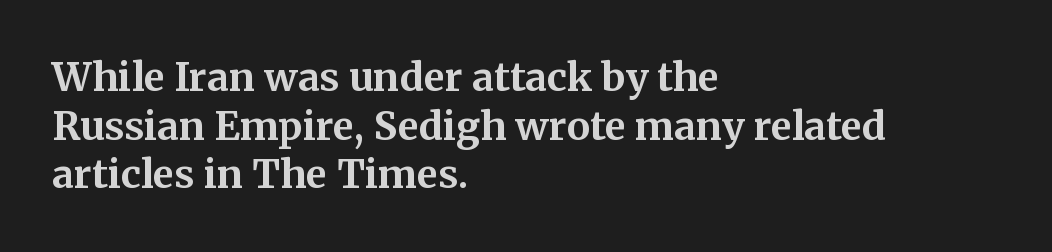
{"serif": "yes", "italic": "no", "bold": "yes", "weight": "bold", "width": "normal", "stroke_contrast": "medium", "x_height": "medium", "monospaced": "no", "underline": "no", "align": "left", "line_spacing": "normal", "line_spacing_ratio": 1.25, "letter_spacing": "normal", "letter_spacing_em": 0.0, "glyph_px": 39}
